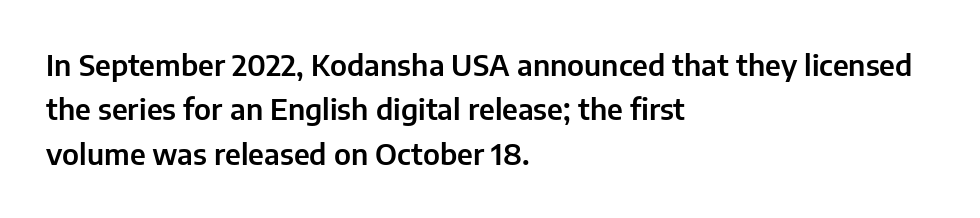
{"serif": "no", "italic": "no", "width": "normal", "stroke_contrast": "low", "x_height": "medium", "monospaced": "no", "underline": "no", "align": "left", "line_spacing": "normal", "line_spacing_ratio": 1.53, "letter_spacing": "normal", "letter_spacing_em": 0.0, "glyph_px": 29}
